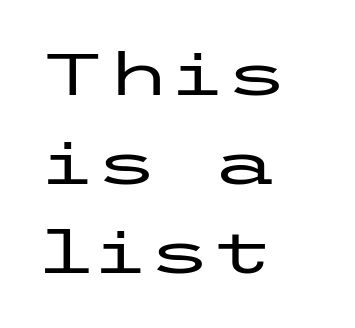
The passage shown has conventional tracking throughout. Successive baselines arrive at the customary interval. Ordinary non-slanted type is in use. Are there feet on the stems? There aren't — it's a sans. This sample is left-justified, so line endings fall wherever the words run out.
